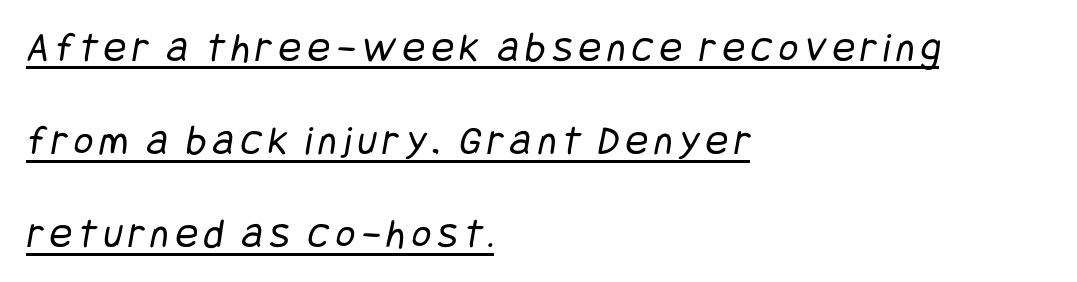
The image shows 42 px regular-weight, condensed sans-serif type; set left-aligned, loose line spacing (2.22x), underlined; low stroke contrast and a large x-height.
